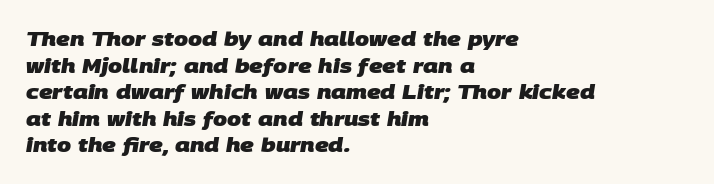
Q: Is the text bold? A: Yes.
Q: Is the text underlined? A: No.
Q: How is the paragraph aligned? A: Left-aligned.
Q: Is the spacing between letters normal or unusually wide? A: Normal.
Q: Is the spacing between lines tight, normal or loose? A: Normal.
